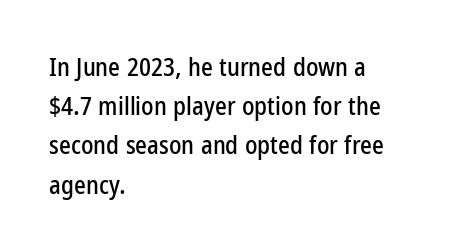
{"italic": "no", "underline": "no", "align": "left", "line_spacing": "normal", "line_spacing_ratio": 1.57, "letter_spacing": "normal", "letter_spacing_em": 0.0, "glyph_px": 25}
